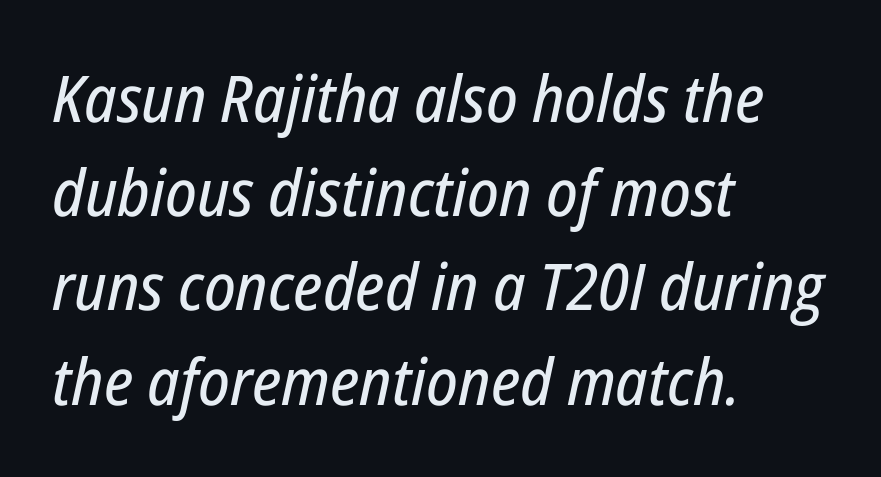
The text block is weighted toward the left margin, trailing off unevenly rightward. There's an unmistakable incline to the writing here. A clean baseline with only descenders dipping below it. Regarding leading, the lines here are spaced in the standard way.
